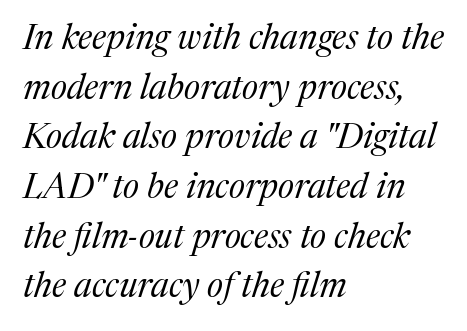
{"serif": "yes", "italic": "yes", "lean": "right", "slant_degrees": 17, "bold": "no", "weight": "regular", "width": "normal", "stroke_contrast": "medium", "x_height": "medium", "monospaced": "no", "underline": "no", "align": "left", "line_spacing": "normal", "line_spacing_ratio": 1.42, "letter_spacing": "normal", "letter_spacing_em": 0.0, "glyph_px": 35}
